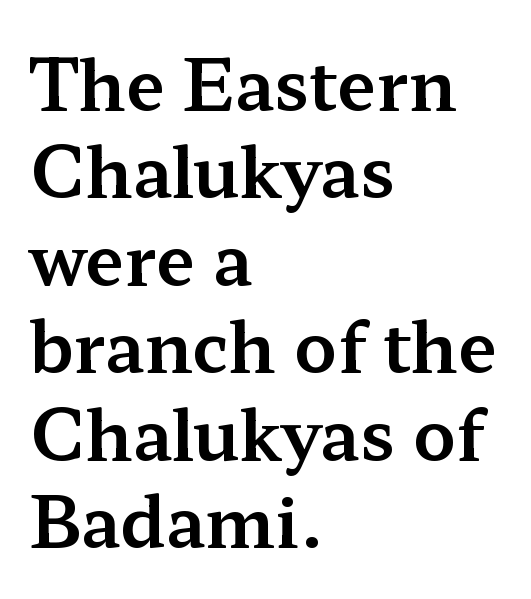
Each letter keeps its own natural width here, so spacing adapts to shape. Teacher's note: observe the even left margin — that is flush-left alignment. Inter-character spacing is left at the font's built-in metrics. Check under the words: just untouched page.
